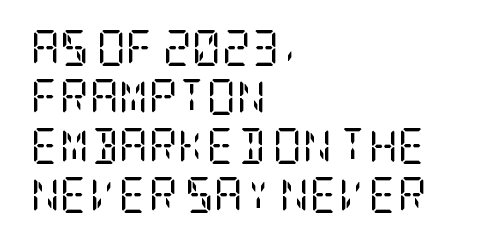
{"serif": "yes", "italic": "no", "bold": "no", "weight": "regular", "width": "condensed", "stroke_contrast": "low", "x_height": "large", "underline": "no", "align": "left", "line_spacing": "normal", "line_spacing_ratio": 1.36, "letter_spacing": "normal", "letter_spacing_em": 0.0, "glyph_px": 36}
